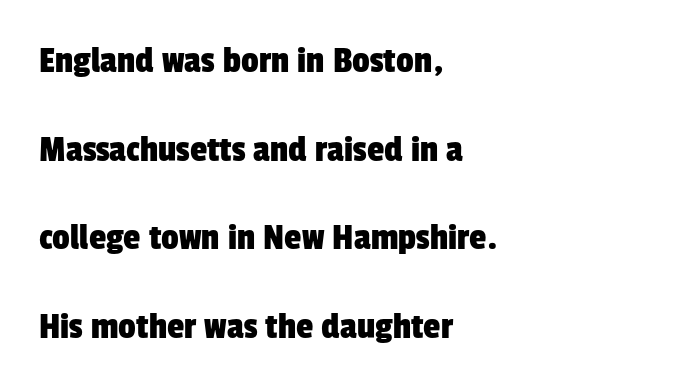
Q: Is the typeface a serif or a sans-serif typeface? A: Sans-serif.
Q: Is the text underlined? A: No.
Q: How is the paragraph aligned? A: Left-aligned.
Q: Is the spacing between letters normal or unusually wide? A: Normal.
Q: Is the spacing between lines tight, normal or loose? A: Loose.
Q: Width (condensed, normal, or wide)? A: Condensed.
Q: Stroke contrast? A: Low.
Q: x-height? A: Medium.
Q: Monospaced? A: No.
